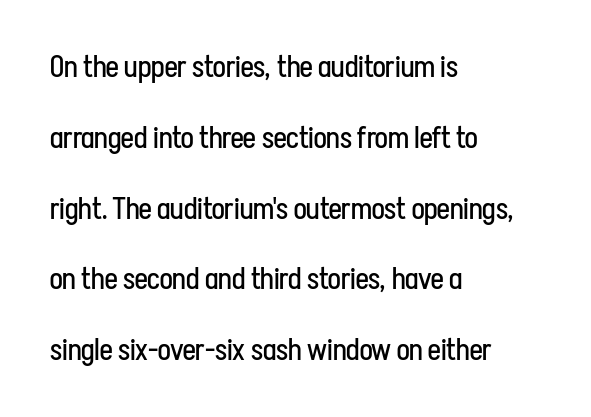
{"serif": "no", "italic": "no", "bold": "no", "weight": "regular", "width": "condensed", "stroke_contrast": "low", "x_height": "medium", "monospaced": "no", "underline": "no", "align": "left", "line_spacing": "loose", "line_spacing_ratio": 2.36, "letter_spacing": "normal", "letter_spacing_em": 0.0, "glyph_px": 30}
